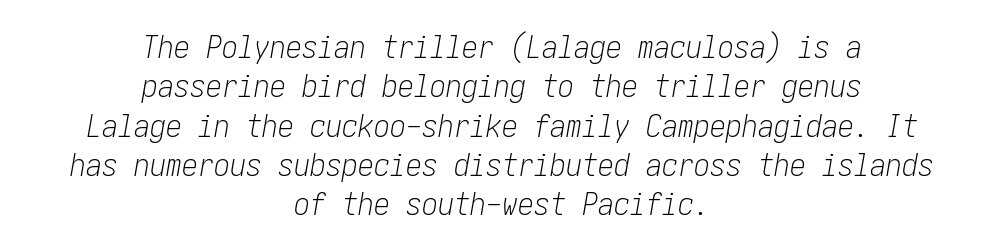
The image shows 32 px light, condensed type, italic (leaning right); set centered, line spacing 1.23x, normal letter spacing, not underlined; low stroke contrast and a medium x-height.
